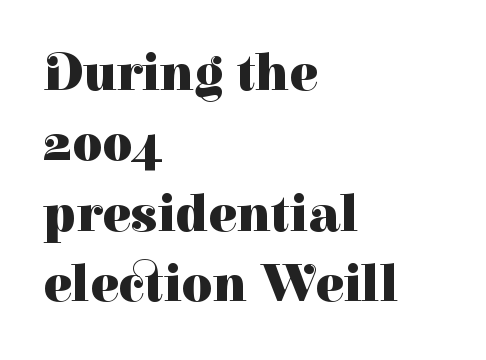
{"serif": "yes", "italic": "no", "bold": "yes", "weight": "heavy", "width": "normal", "stroke_contrast": "high", "x_height": "medium", "monospaced": "no", "underline": "no", "align": "left", "line_spacing": "normal", "line_spacing_ratio": 1.33, "letter_spacing": "normal", "letter_spacing_em": 0.0, "glyph_px": 53}
